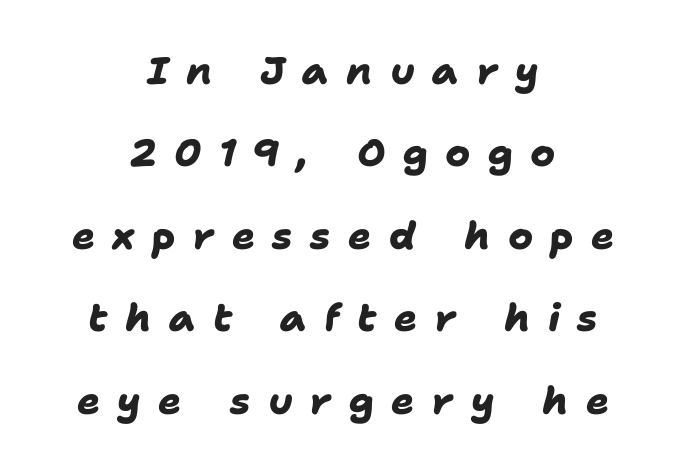
{"serif": "no", "bold": "yes", "weight": "heavy", "width": "normal", "stroke_contrast": "low", "x_height": "medium", "monospaced": "no", "underline": "no", "align": "center", "line_spacing": "loose", "line_spacing_ratio": 2.17, "letter_spacing": "wide", "letter_spacing_em": 0.46, "glyph_px": 38}
